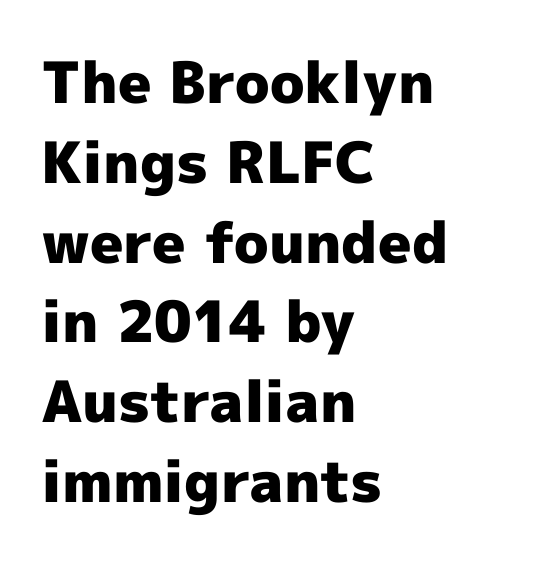
The image shows 57 px heavy sans-serif type, upright; set left-aligned, normal line spacing (1.4x), normal letter spacing, not underlined; a medium x-height.
